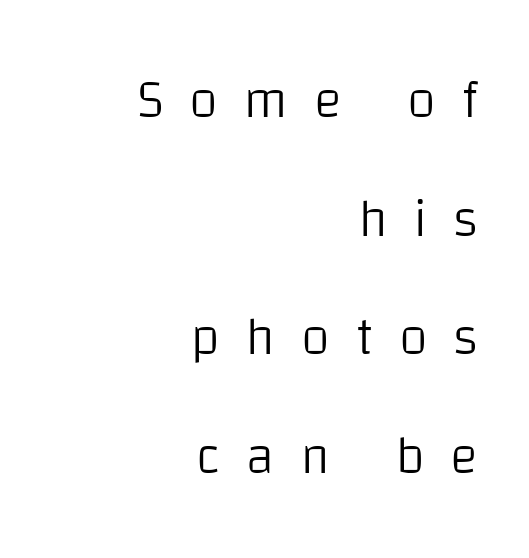
{"serif": "no", "italic": "no", "bold": "no", "weight": "light", "width": "normal", "stroke_contrast": "low", "x_height": "large", "monospaced": "no", "underline": "no", "align": "right", "line_spacing": "loose", "line_spacing_ratio": 2.24, "letter_spacing": "wide", "letter_spacing_em": 0.48, "glyph_px": 53}
